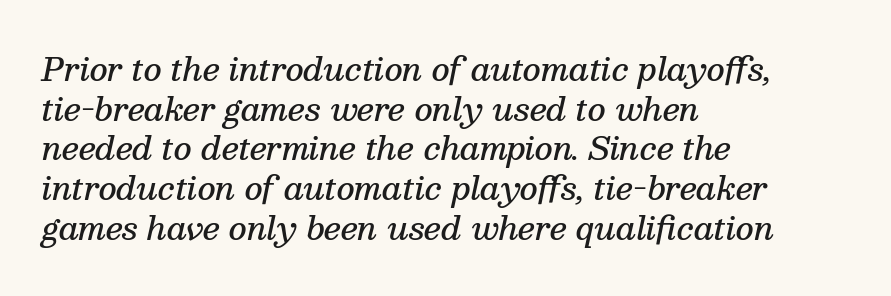
{"serif": "yes", "italic": "yes", "lean": "right", "slant_degrees": 13, "bold": "semi", "weight": "semibold", "width": "normal", "stroke_contrast": "medium", "x_height": "medium", "monospaced": "no", "underline": "no", "align": "left", "line_spacing": "normal", "line_spacing_ratio": 1.28, "letter_spacing": "normal", "letter_spacing_em": 0.0, "glyph_px": 31}
